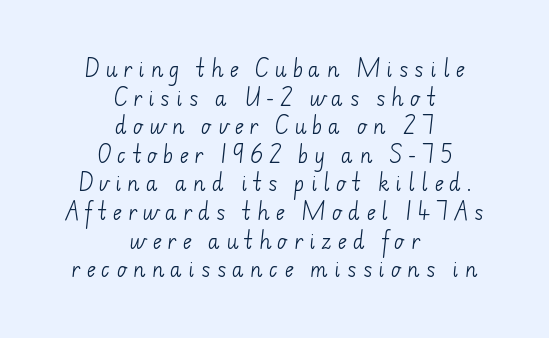
Q: Is the text bold? A: No.
Q: Is the text underlined? A: No.
Q: How is the paragraph aligned? A: Centered.
Q: Is the spacing between letters normal or unusually wide? A: Unusually wide.
Q: Is the spacing between lines tight, normal or loose? A: Normal.
